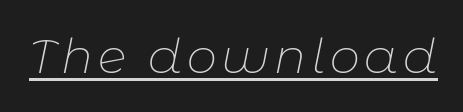
The face used here has a pronounced slope to its letters. Character widths vary here, with narrow letters taking less room than wide ones. Is there an underline? Yes — a line sits under the letters. The letters look calm and open, with moderate or lighter stems.
